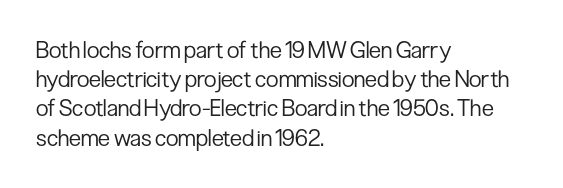
Q: Is the text bold? A: No.
Q: Is the text italic (slanted)? A: No, it is upright.
Q: Is the text underlined? A: No.
Q: How is the paragraph aligned? A: Left-aligned.
Q: Is the spacing between letters normal or unusually wide? A: Normal.
Q: Is the spacing between lines tight, normal or loose? A: Normal.
